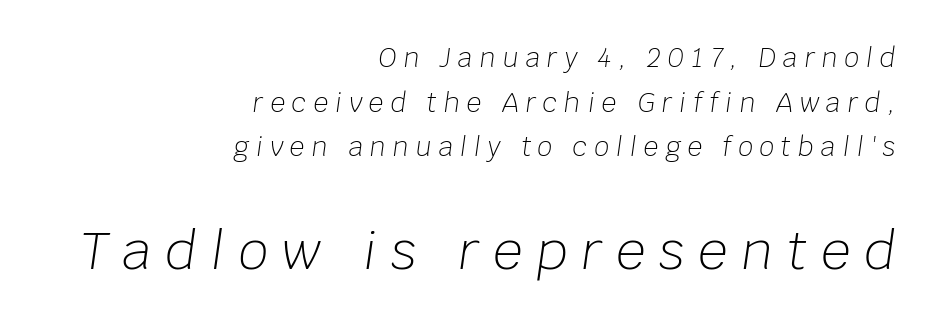
{"italic": "yes", "lean": "right", "slant_degrees": 8, "bold": "no", "weight": "light", "width": "normal", "stroke_contrast": "low", "x_height": "large", "monospaced": "no", "underline": "no", "align": "right", "line_spacing_ratio": 1.72, "letter_spacing": "wide", "letter_spacing_em": 0.27, "larger_block": "second", "size_ratio": 2.0, "glyph_px": 52}
